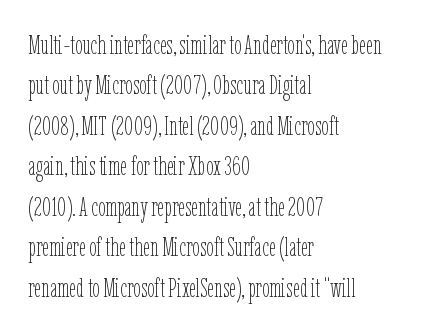
The image shows 27 px text type, upright; set left-aligned, normal line spacing (1.5x), normal letter spacing, not underlined.
